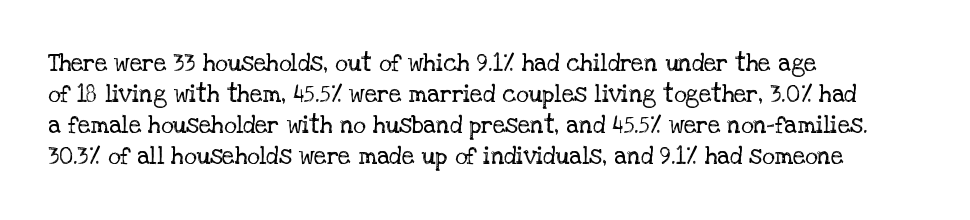
These lines keep a tight, regular rhythm from letter to letter. Notice how descenders clear the ascenders below comfortably — that's standard leading. These lines were composed using upright roman letters. One-word summary of the alignment: left. Nobody drew a line under any word here. The typesetting does not lean heavy: it is not bold.
